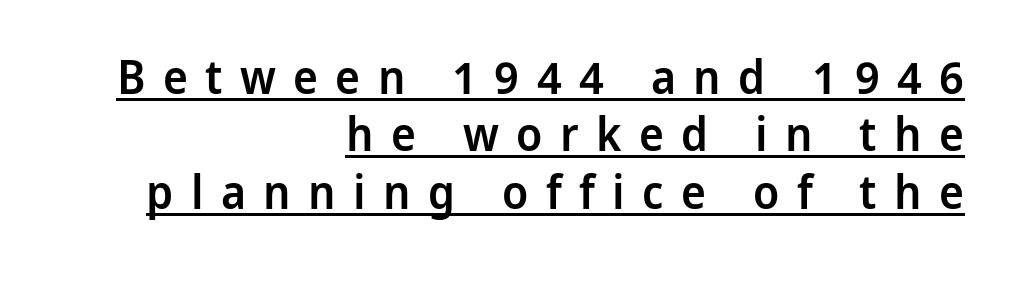
Q: Is the text bold? A: Semi-bold.
Q: Is the text italic (slanted)? A: No, it is upright.
Q: Is the typeface a serif or a sans-serif typeface? A: Sans-serif.
Q: Is the text underlined? A: Yes.
Q: How is the paragraph aligned? A: Right-aligned.
Q: Is the spacing between letters normal or unusually wide? A: Unusually wide.
Q: Width (condensed, normal, or wide)? A: Normal.
Q: Stroke contrast? A: Low.
Q: x-height? A: Medium.
Q: Monospaced? A: No.
